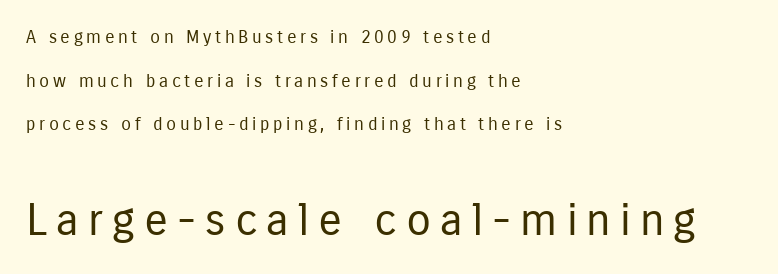
The image shows 45 px regular-weight, condensed sans-serif type, upright; set left-aligned, loose line spacing (2.42x), unusually wide letter spacing (+0.2 em), not underlined; the second (bottom) block is 2.5x larger; low stroke contrast and a medium x-height.
